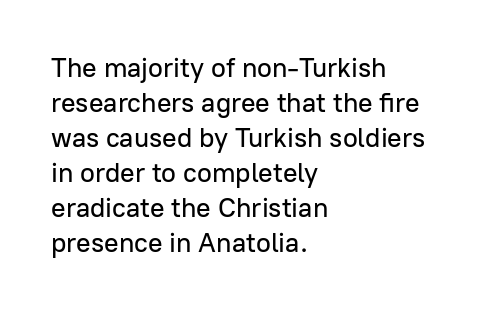
{"italic": "no", "underline": "no", "align": "left", "line_spacing": "normal", "line_spacing_ratio": 1.3, "letter_spacing": "normal", "letter_spacing_em": 0.0, "glyph_px": 27}
